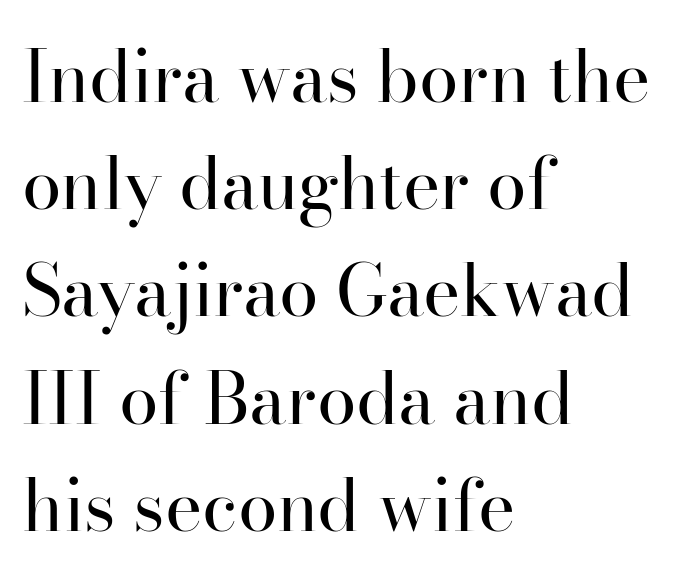
Leftover space on each line is placed entirely after the last word. Spacing verdict: proportional, widths tailored to each character. The letters stand upright; this is a roman face. The letterforms sit shoulder to shoulder at normal distance.
